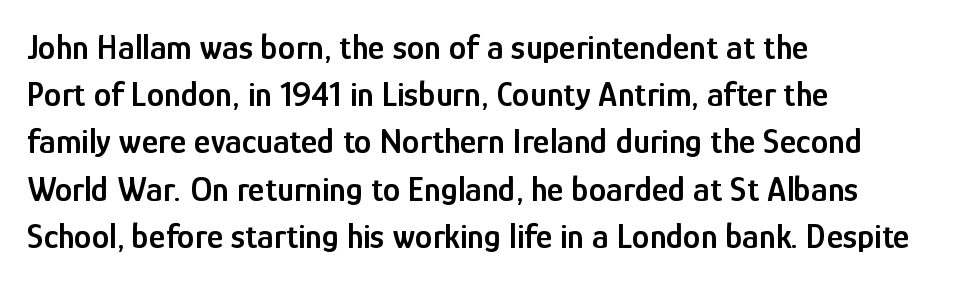
You could not count columns in this text — the font is proportionally spaced. Caption: standard tracking, unaltered. Notice how the stems are strictly vertical — no italics here. Every row of glyphs begins at an identical x-position on the left.
